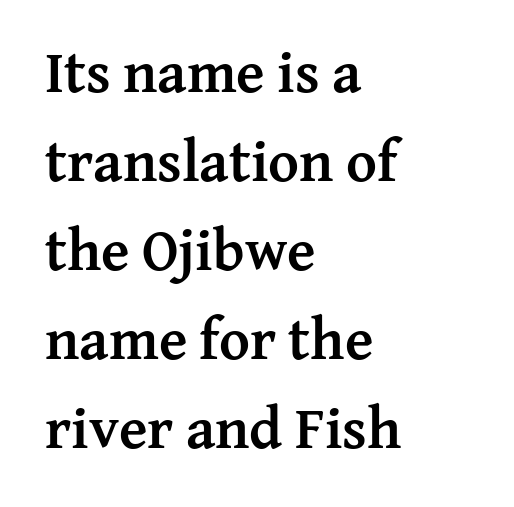
Caption: bold face, heavy strokes. This block has exactly the height ordinary leading produces. Nothing unusual about the tracking: characters are spaced as the font intends. These lines are composed in type with serifs. Typeset ragged right — the left edge is the straight one. The letters stand upright; this is a roman face.
